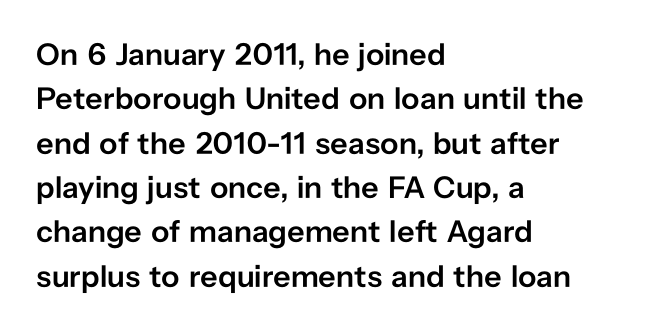
{"serif": "no", "italic": "no", "bold": "semi", "weight": "semibold", "width": "normal", "stroke_contrast": "low", "x_height": "medium", "monospaced": "no", "underline": "no", "align": "left", "line_spacing": "normal", "line_spacing_ratio": 1.43, "letter_spacing": "normal", "letter_spacing_em": 0.0, "glyph_px": 31}
